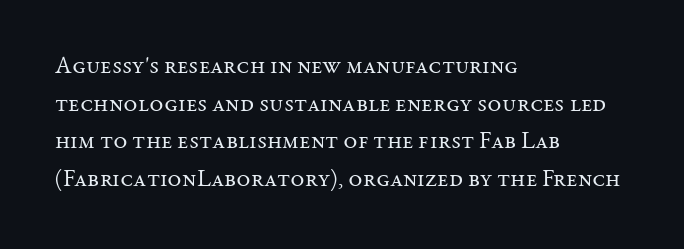
{"italic": "no", "bold": "no", "underline": "no", "align": "left", "line_spacing": "normal", "line_spacing_ratio": 1.57, "letter_spacing": "normal", "letter_spacing_em": 0.0, "glyph_px": 24}
